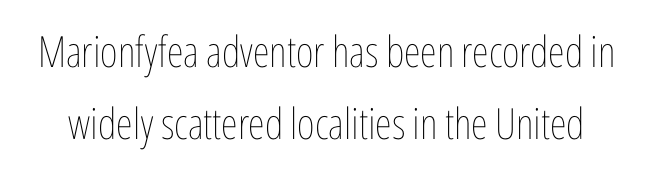
Q: Is the text bold? A: No.
Q: Is the text italic (slanted)? A: No, it is upright.
Q: Is the text underlined? A: No.
Q: Is the spacing between letters normal or unusually wide? A: Normal.
Q: Is the spacing between lines tight, normal or loose? A: Normal.
Q: Width (condensed, normal, or wide)? A: Condensed.
Q: Stroke contrast? A: Low.
Q: x-height? A: Medium.
Q: Monospaced? A: No.
